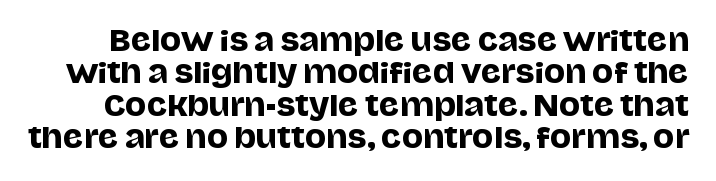
The image shows 28 px sans-serif type, upright; set line spacing 1.16x, normal letter spacing, not underlined; low stroke contrast and a large x-height.
